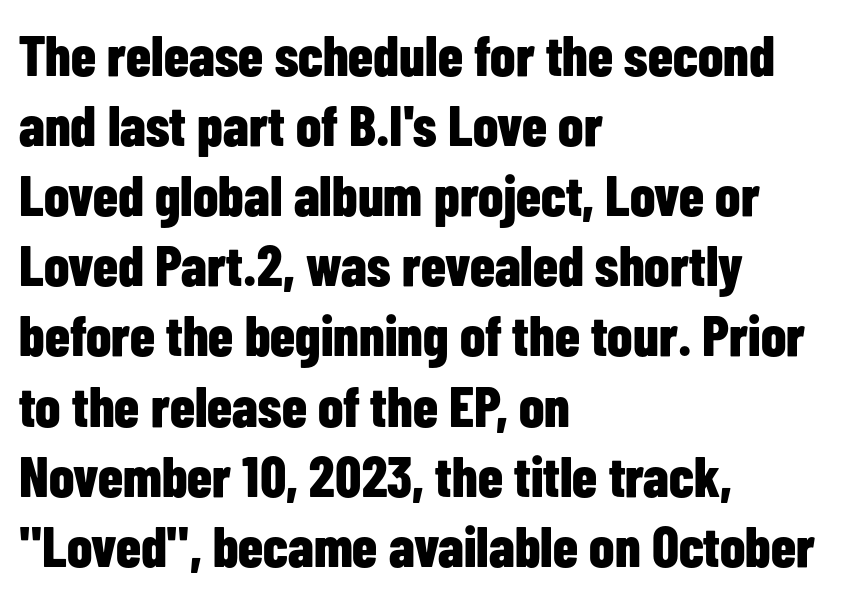
{"serif": "no", "italic": "no", "bold": "yes", "weight": "bold", "width": "condensed", "stroke_contrast": "low", "x_height": "medium", "monospaced": "no", "underline": "no", "align": "left", "line_spacing_ratio": 1.23, "letter_spacing": "normal", "letter_spacing_em": 0.0, "glyph_px": 57}
